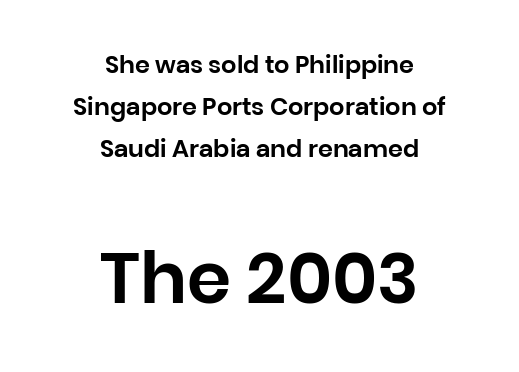
A roman cut, with each character standing at attention. The line texture is even and compact thanks to regular tracking. Size contrast runs from small at the top to large at the bottom. Line starts and ends both wander, symmetrically. Do the characters align in a grid? No, the font is proportional.
